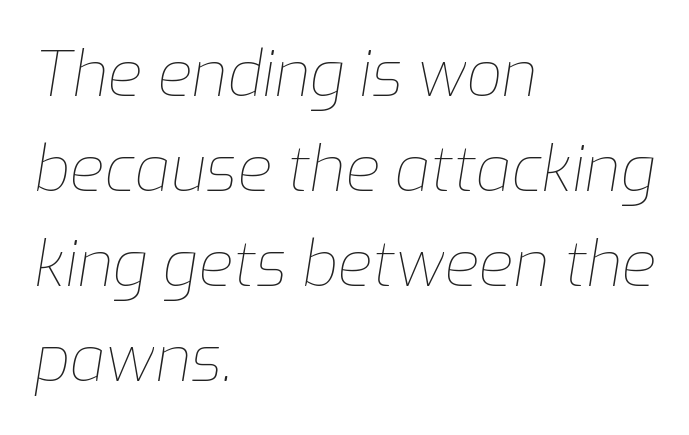
Is this a fixed-width face? No — the glyphs have proportional, varying widths. Teacher's note: observe the even left margin — that is flush-left alignment. This block has exactly the height ordinary leading produces. The text carries the slant typical of an italic or oblique font.
